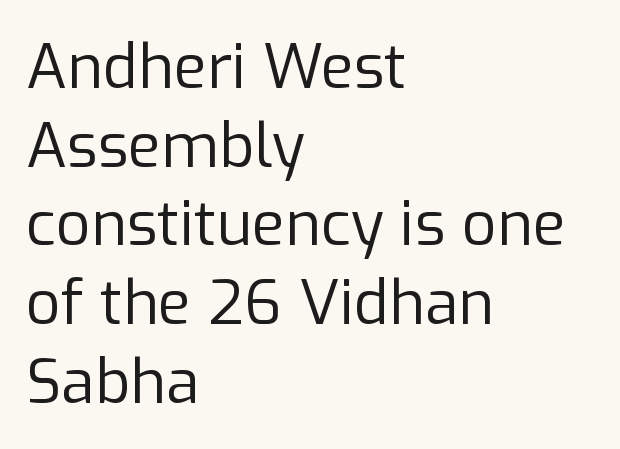
The image shows 61 px regular-weight sans-serif type, upright; set left-aligned, normal line spacing (1.29x), normal letter spacing, not underlined; low stroke contrast and a medium x-height.
